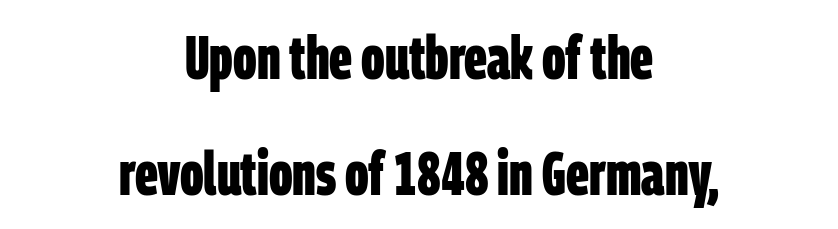
The image shows 60 px bold, condensed sans-serif type; set centered, loose line spacing (1.93x), normal letter spacing, not underlined; low stroke contrast and a large x-height.
